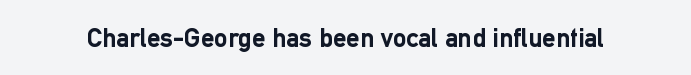
{"italic": "no", "bold": "yes", "underline": "no", "letter_spacing": "normal", "letter_spacing_em": 0.0, "glyph_px": 27}
